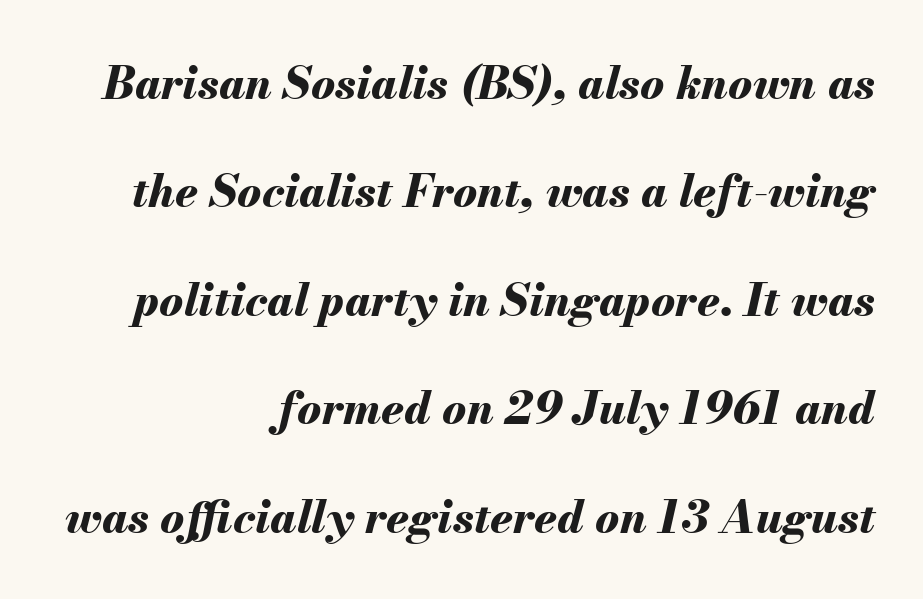
The image shows 45 px bold type, italic (leaning right); set right-aligned, loose line spacing (2.41x), normal letter spacing, not underlined; medium stroke contrast and a small x-height.
